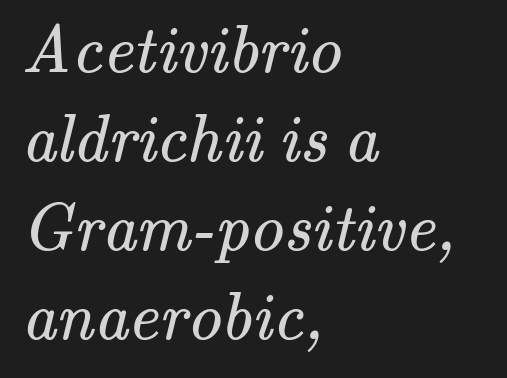
{"serif": "yes", "bold": "no", "weight": "regular", "width": "normal", "stroke_contrast": "medium", "x_height": "small", "monospaced": "no", "underline": "no", "align": "left", "line_spacing": "normal", "line_spacing_ratio": 1.33, "letter_spacing": "normal", "letter_spacing_em": 0.0, "glyph_px": 67}
